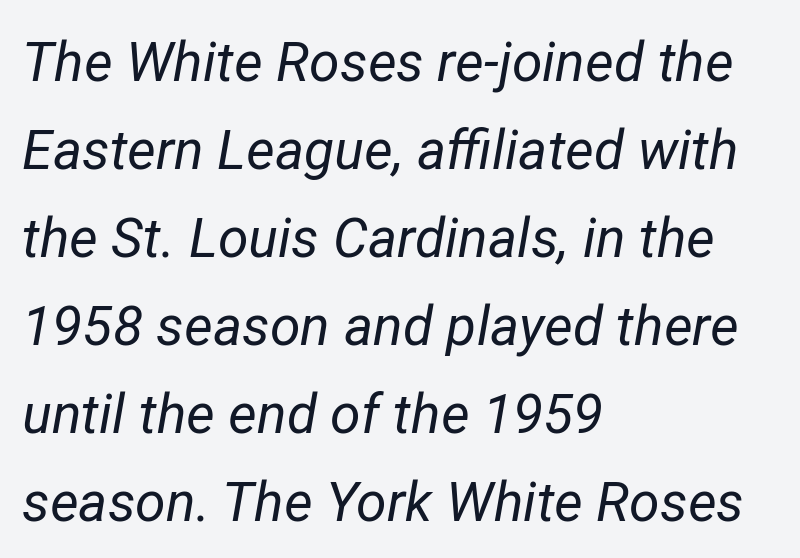
{"italic": "yes", "lean": "right", "slant_degrees": 12, "bold": "no", "weight": "regular", "width": "normal", "stroke_contrast": "low", "x_height": "medium", "monospaced": "no", "underline": "no", "align": "left", "line_spacing": "normal", "line_spacing_ratio": 1.6, "letter_spacing": "normal", "letter_spacing_em": 0.0, "glyph_px": 55}
